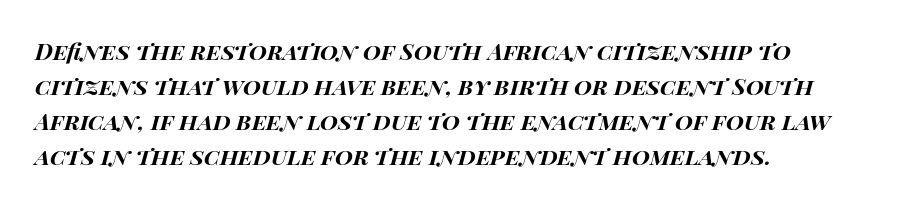
Does the weight exceed regular? Yes, all the way to bold. Students, observe: this is what conventionally led text looks like. Yep, that's italic — everything's leaning. Each row of text sits above clean, open space. Where is the straight margin? On the left.
